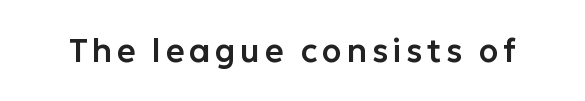
{"serif": "no", "italic": "no", "width": "normal", "stroke_contrast": "low", "x_height": "medium", "monospaced": "no", "underline": "no", "glyph_px": 32}
